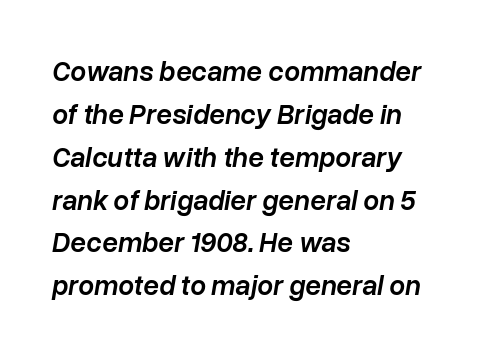
{"italic": "yes", "lean": "right", "slant_degrees": 10, "bold": "semi", "weight": "semibold", "width": "normal", "stroke_contrast": "low", "x_height": "medium", "monospaced": "no", "underline": "no", "align": "left", "line_spacing": "normal", "line_spacing_ratio": 1.53, "letter_spacing": "normal", "letter_spacing_em": 0.0, "glyph_px": 28}
